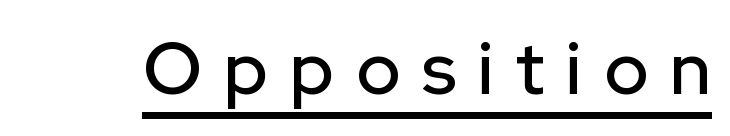
Q: Is the text italic (slanted)? A: No, it is upright.
Q: Is the typeface a serif or a sans-serif typeface? A: Sans-serif.
Q: Is the text underlined? A: Yes.
Q: Is the spacing between letters normal or unusually wide? A: Unusually wide.
Q: Width (condensed, normal, or wide)? A: Normal.
Q: Stroke contrast? A: Low.
Q: x-height? A: Medium.
Q: Monospaced? A: No.
